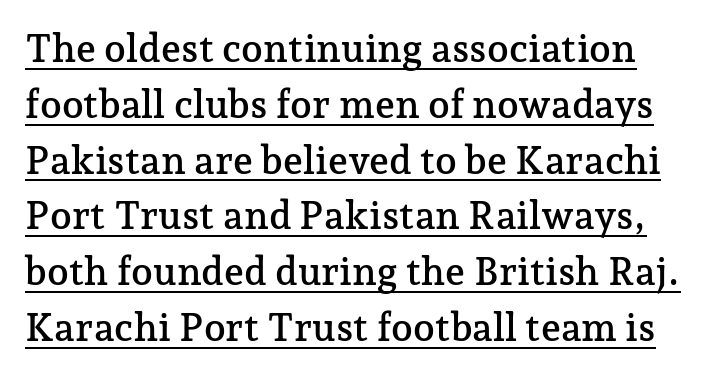
When letters stand straight like this, we call the style roman or upright. This block has exactly the height ordinary leading produces. Spacing between characters is what you'd get straight out of the box. Proportional: the letters do not fall into vertical columns. Regarding serifs, this sample has them. Underlining? Definitely there.
